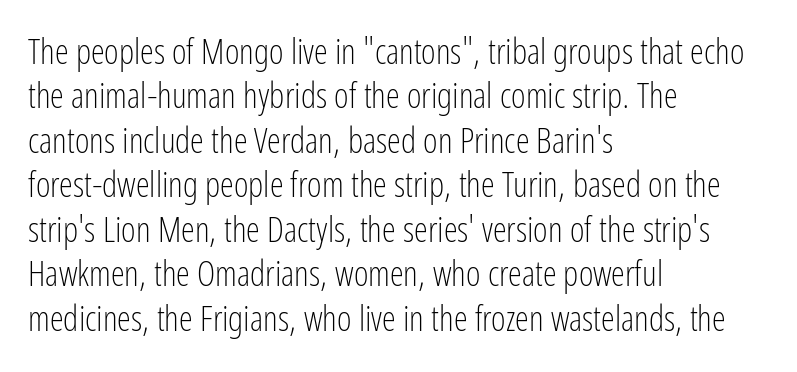
Varying glyph widths throughout — classic text-font behaviour. These lines are composed in type without serifs. Vertical spacing — default. Leftover space on each line is placed entirely after the last word.
